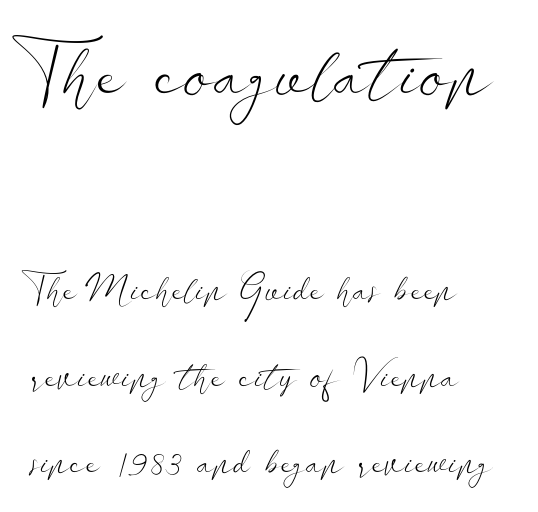
Q: Is the text bold? A: No.
Q: Is the text italic (slanted)? A: Yes.
Q: Is the typeface a serif or a sans-serif typeface? A: Sans-serif.
Q: Is the text underlined? A: No.
Q: How is the paragraph aligned? A: Left-aligned.
Q: Is the spacing between letters normal or unusually wide? A: Normal.
Q: Is the spacing between lines tight, normal or loose? A: Loose.
Q: Which block of text is set in a larger size, the first (top) or the second (bottom)? A: The first (top) one.
Q: Width (condensed, normal, or wide)? A: Wide.
Q: Stroke contrast? A: Low.
Q: x-height? A: Small.
Q: Monospaced? A: No.
